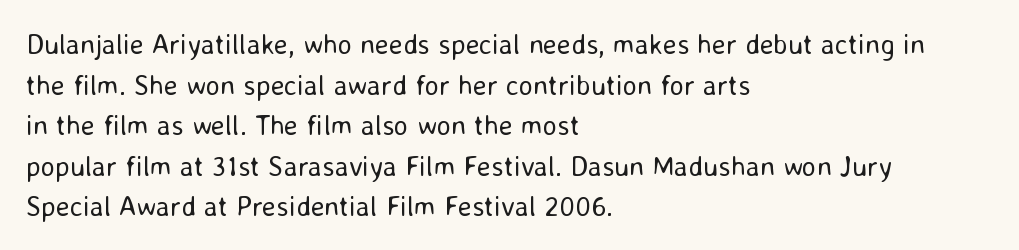
Think of a printed novel: that variable character pitch is what you see here. The strokes carry an ordinary text weight at most. Short and long lines alike share a common starting point at left. The designer went with a sans here, leaving each stem footless. The face used here is rendered with its standard letterfit. Any mark beneath the type? The region is blank.
